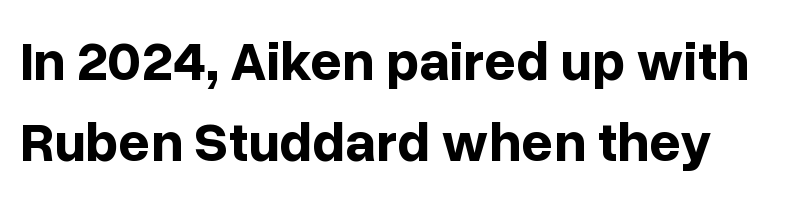
{"serif": "no", "italic": "no", "bold": "yes", "weight": "bold", "width": "normal", "stroke_contrast": "low", "x_height": "medium", "monospaced": "no", "underline": "no", "line_spacing": "normal", "line_spacing_ratio": 1.44, "letter_spacing": "normal", "letter_spacing_em": 0.0, "glyph_px": 56}
